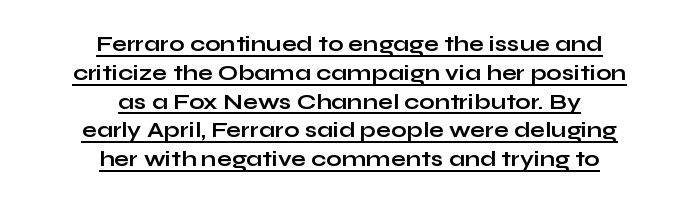
{"italic": "no", "bold": "yes", "underline": "yes", "align": "center", "line_spacing": "normal", "line_spacing_ratio": 1.31, "letter_spacing": "normal", "letter_spacing_em": 0.0, "glyph_px": 22}
